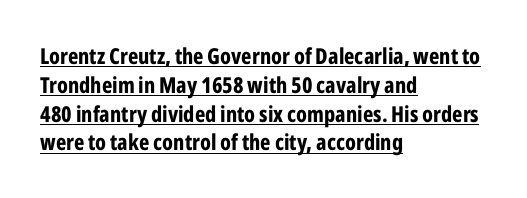
The image shows 22 px bold type, upright; set left-aligned, normal line spacing (1.31x), normal letter spacing, underlined.
